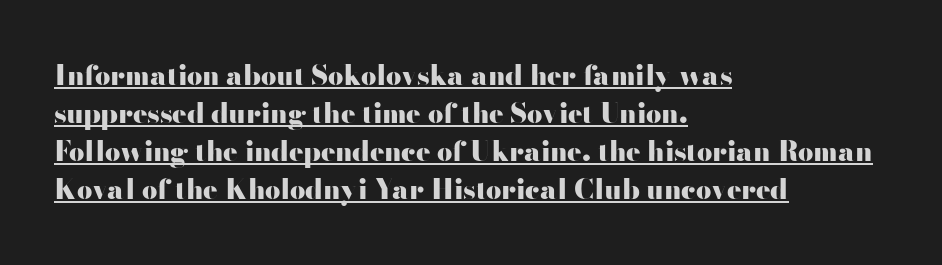
A typesetter would call this leading conventional body-copy spacing. Does a line run under the words? Yes, clearly. The font is running at its bold setting. In terms of posture, this sample is upright. This rendering leaves character spacing at its baseline value.
